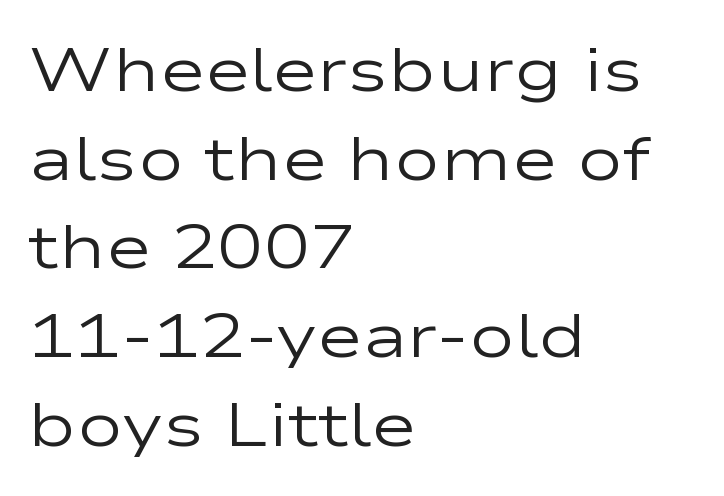
The image shows 62 px regular-weight, wide sans-serif type, upright; set left-aligned, normal line spacing (1.43x), normal letter spacing, not underlined; low stroke contrast and a medium x-height.
